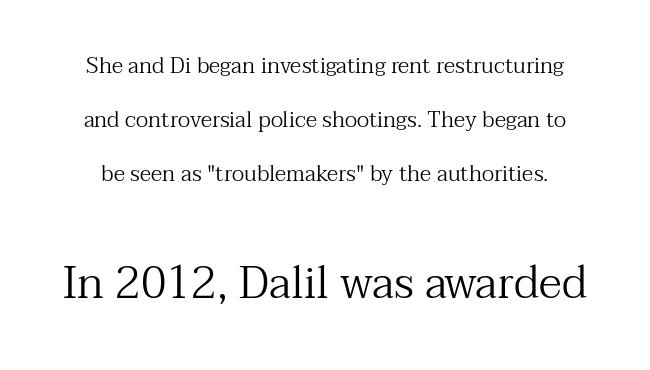
The image shows 45 px regular-weight serif type, upright; set loose line spacing (2.45x), normal letter spacing, not underlined; the second (bottom) block is 2.05x larger; medium stroke contrast and a medium x-height.
